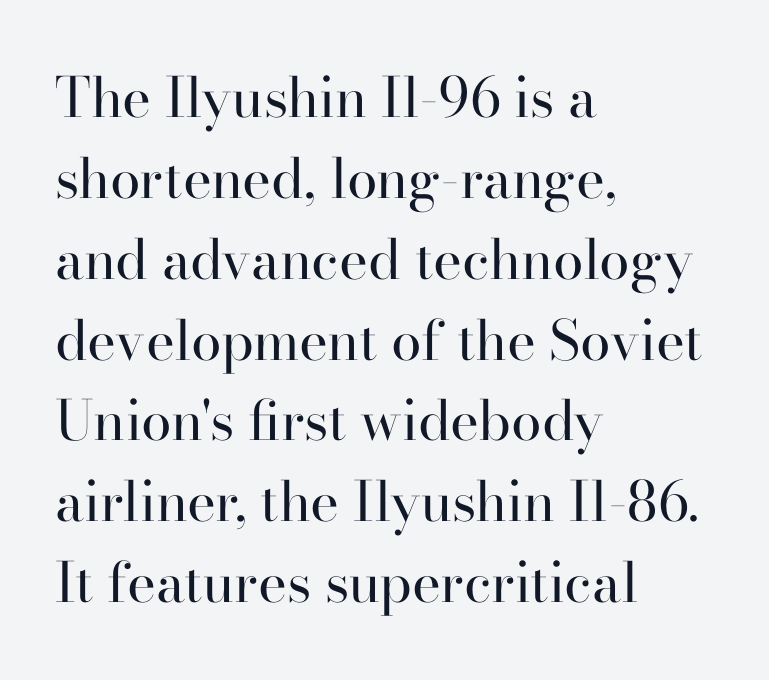
{"serif": "yes", "italic": "no", "bold": "no", "weight": "regular", "width": "normal", "stroke_contrast": "high", "x_height": "small", "monospaced": "no", "underline": "no", "align": "left", "line_spacing": "normal", "line_spacing_ratio": 1.47, "letter_spacing": "normal", "letter_spacing_em": 0.0, "glyph_px": 55}
